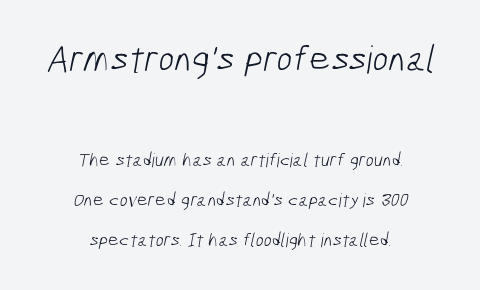
{"serif": "no", "bold": "no", "weight": "light", "width": "condensed", "stroke_contrast": "low", "x_height": "medium", "monospaced": "no", "underline": "no", "align": "center", "line_spacing": "loose", "line_spacing_ratio": 2.1, "letter_spacing": "normal", "letter_spacing_em": 0.0, "larger_block": "first", "size_ratio": 2.0, "glyph_px": 38}
